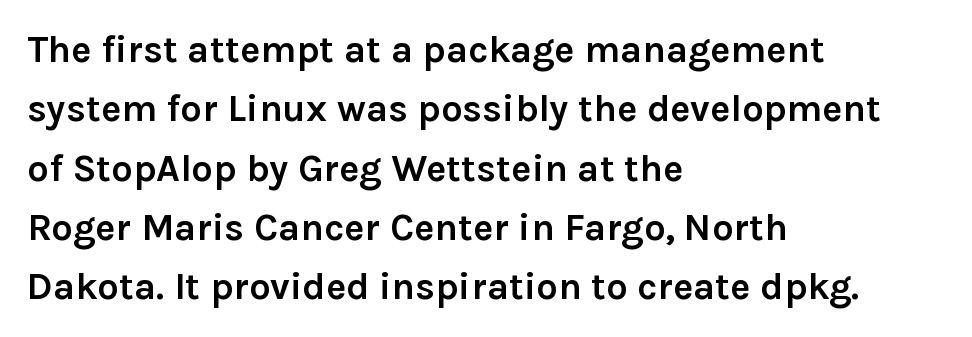
Q: Is the text bold? A: Yes.
Q: Is the text italic (slanted)? A: No, it is upright.
Q: Is the typeface a serif or a sans-serif typeface? A: Sans-serif.
Q: Is the text underlined? A: No.
Q: How is the paragraph aligned? A: Left-aligned.
Q: Is the spacing between letters normal or unusually wide? A: Normal.
Q: Is the spacing between lines tight, normal or loose? A: Normal.
Q: Width (condensed, normal, or wide)? A: Normal.
Q: Stroke contrast? A: Low.
Q: x-height? A: Medium.
Q: Monospaced? A: No.
